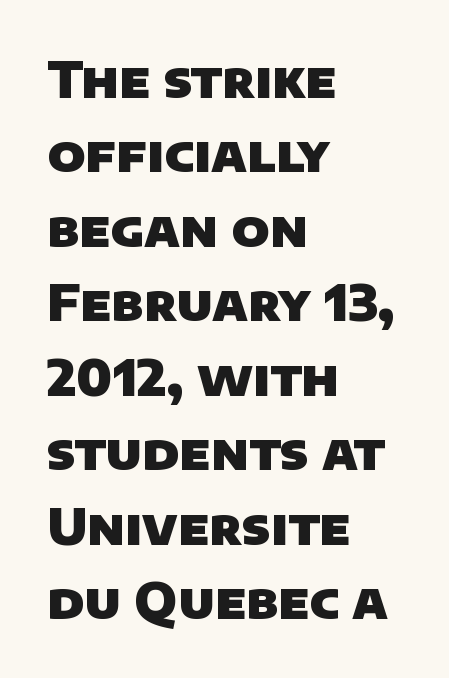
{"serif": "no", "bold": "yes", "weight": "heavy", "width": "normal", "stroke_contrast": "low", "x_height": "large", "monospaced": "no", "underline": "no", "align": "left", "line_spacing": "normal", "line_spacing_ratio": 1.52, "letter_spacing": "normal", "letter_spacing_em": 0.0, "glyph_px": 49}
